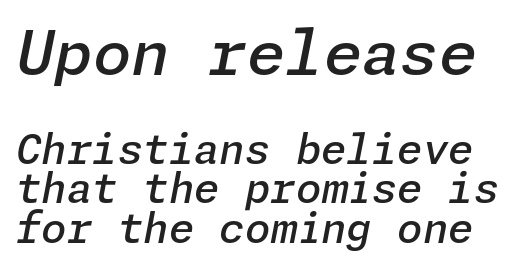
{"italic": "yes", "lean": "right", "slant_degrees": 11, "bold": "semi", "weight": "semibold", "width": "normal", "stroke_contrast": "low", "x_height": "medium", "underline": "no", "line_spacing": "tight", "line_spacing_ratio": 0.96, "letter_spacing": "normal", "letter_spacing_em": 0.0, "larger_block": "first", "size_ratio": 1.51, "glyph_px": 62}
